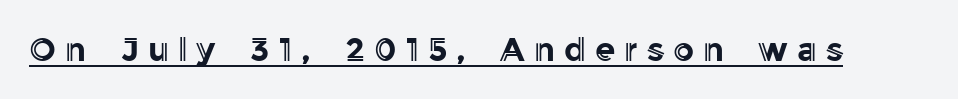
The image shows 33 px text type, upright; set unusually wide letter spacing (+0.27 em), underlined; a medium x-height.
